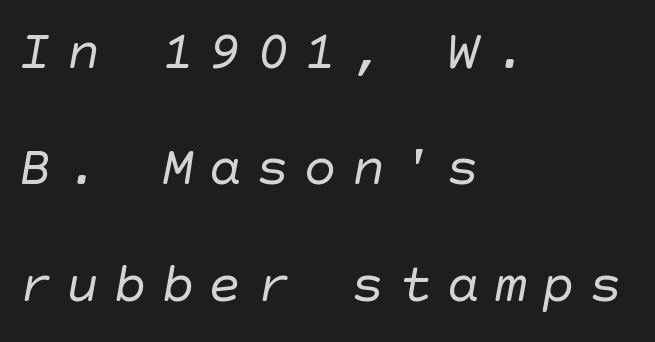
Q: Is the text bold? A: No.
Q: Is the typeface a serif or a sans-serif typeface? A: Sans-serif.
Q: Is the text underlined? A: No.
Q: How is the paragraph aligned? A: Left-aligned.
Q: Is the spacing between letters normal or unusually wide? A: Unusually wide.
Q: Is the spacing between lines tight, normal or loose? A: Loose.
Q: Width (condensed, normal, or wide)? A: Normal.
Q: Stroke contrast? A: Low.
Q: x-height? A: Large.
